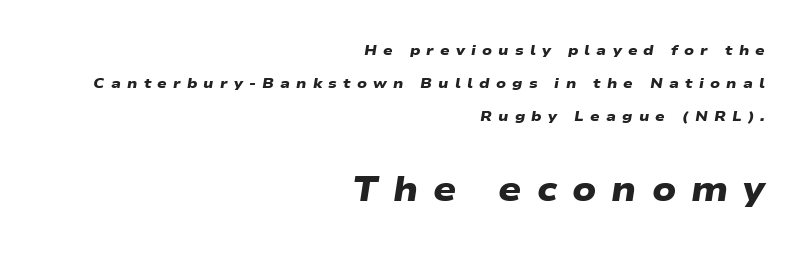
The face used here is a sans, in the tradition of grotesques and geometrics. All the whitespace from short lines collects on the left. You could not count columns in this text — the font is proportionally spaced. Glyph-to-glyph distance is far greater than everyday printed text. Caption: upper text group reduced, lower text group enlarged.
